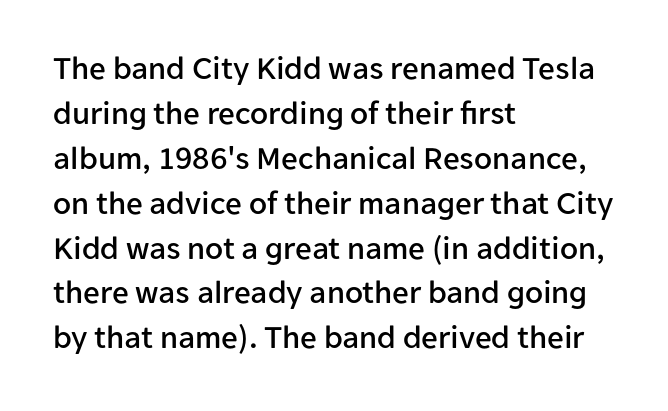
{"serif": "no", "italic": "no", "width": "normal", "stroke_contrast": "low", "x_height": "medium", "monospaced": "no", "underline": "no", "align": "left", "line_spacing": "normal", "line_spacing_ratio": 1.36, "letter_spacing": "normal", "letter_spacing_em": 0.0, "glyph_px": 33}
